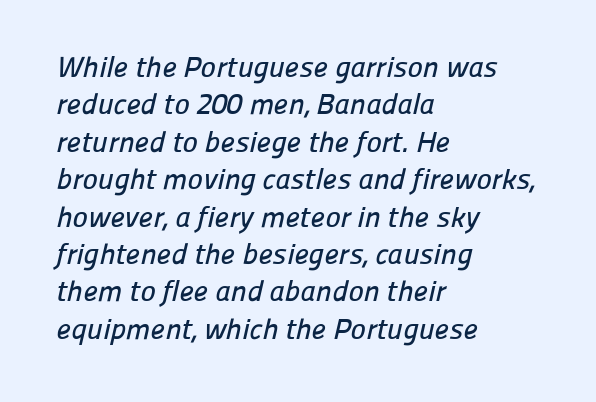
{"serif": "no", "width": "normal", "stroke_contrast": "low", "x_height": "medium", "monospaced": "no", "underline": "no", "align": "left", "line_spacing": "normal", "line_spacing_ratio": 1.29, "letter_spacing": "normal", "letter_spacing_em": 0.0, "glyph_px": 29}
